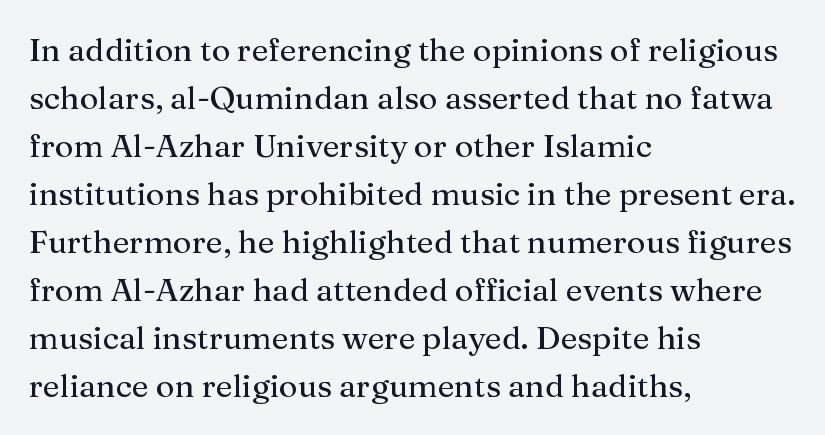
Q: Is the text italic (slanted)? A: No, it is upright.
Q: Is the typeface a serif or a sans-serif typeface? A: Serif.
Q: Is the text underlined? A: No.
Q: How is the paragraph aligned? A: Left-aligned.
Q: Is the spacing between letters normal or unusually wide? A: Normal.
Q: Is the spacing between lines tight, normal or loose? A: Normal.
Q: Width (condensed, normal, or wide)? A: Normal.
Q: Stroke contrast? A: Medium.
Q: x-height? A: Medium.
Q: Monospaced? A: No.
